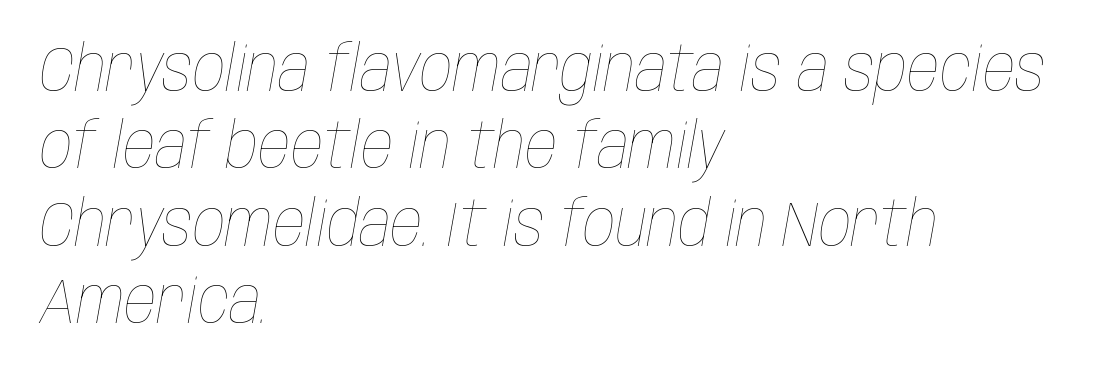
{"italic": "yes", "lean": "right", "slant_degrees": 10, "bold": "no", "weight": "thin", "width": "condensed", "stroke_contrast": "low", "x_height": "large", "monospaced": "no", "underline": "no", "align": "left", "line_spacing_ratio": 1.21, "letter_spacing": "normal", "letter_spacing_em": 0.0, "glyph_px": 64}
